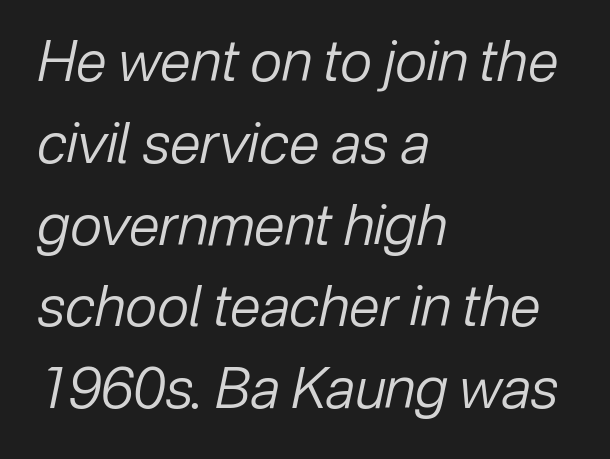
{"italic": "yes", "lean": "right", "slant_degrees": 12, "bold": "no", "weight": "regular", "width": "normal", "stroke_contrast": "low", "x_height": "medium", "monospaced": "no", "underline": "no", "align": "left", "line_spacing": "normal", "line_spacing_ratio": 1.46, "letter_spacing": "normal", "letter_spacing_em": 0.0, "glyph_px": 56}
